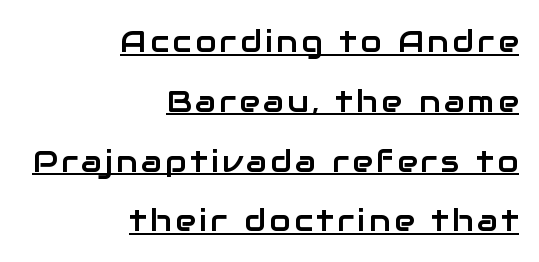
{"serif": "no", "italic": "no", "width": "normal", "stroke_contrast": "low", "x_height": "medium", "monospaced": "no", "underline": "yes", "align": "right", "line_spacing": "loose", "line_spacing_ratio": 1.93, "glyph_px": 31}
